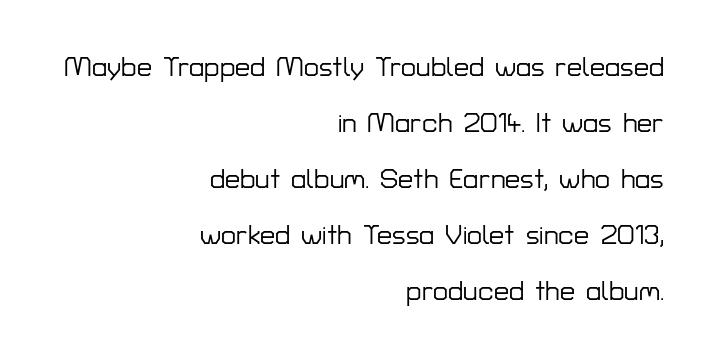
The image shows 27 px text type, upright; set right-aligned, loose line spacing (2.07x), normal letter spacing, not underlined.
